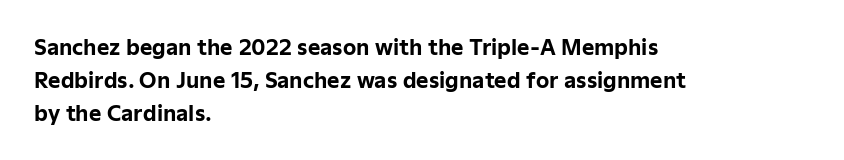
The sample has been set heavy, in full bold. Any mark beneath the type? The region is blank. The ragged edge is on the right, which tells us the setting is flush left. This sample uses plain, unmodified letter spacing. Posture: vertical. Does the leading feel generous? No, just average.
